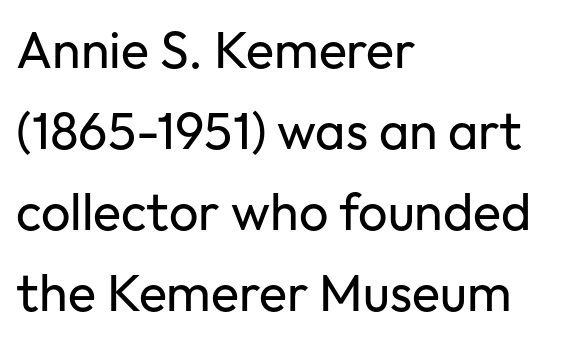
{"serif": "no", "italic": "no", "bold": "no", "weight": "regular", "width": "normal", "stroke_contrast": "low", "x_height": "medium", "monospaced": "no", "underline": "no", "align": "left", "line_spacing": "normal", "line_spacing_ratio": 1.56, "letter_spacing": "normal", "letter_spacing_em": 0.0, "glyph_px": 52}
